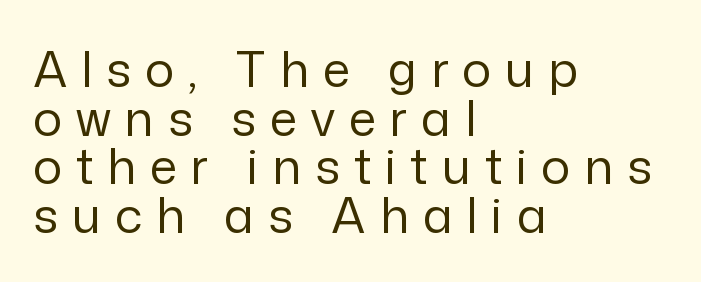
The image shows 49 px regular-weight sans-serif type, upright; set left-aligned, tight line spacing (0.99x), unusually wide letter spacing (+0.28 em), not underlined; low stroke contrast and a medium x-height.
